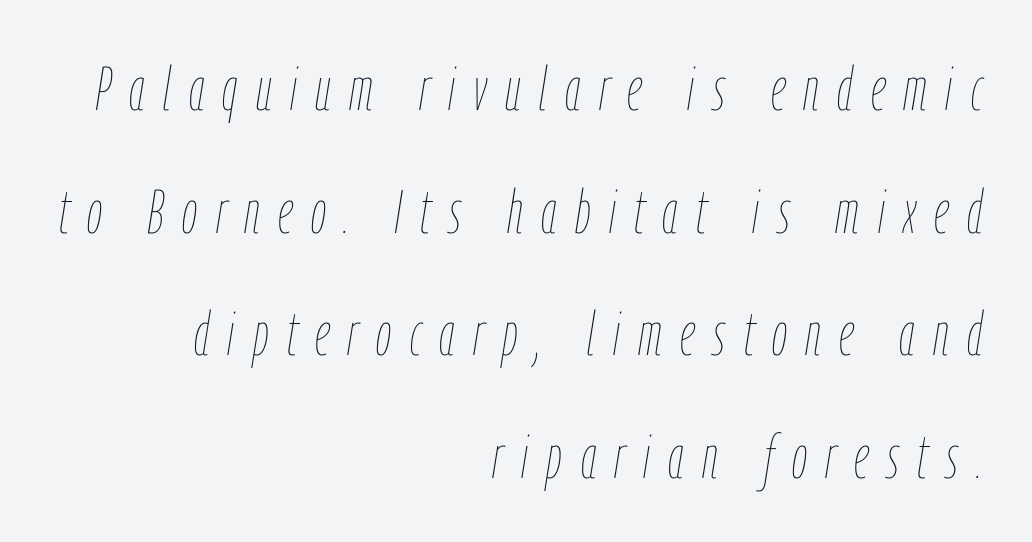
Q: Is the text bold? A: No.
Q: Is the text italic (slanted)? A: Yes, it leans right by about 9 degrees.
Q: Is the text underlined? A: No.
Q: How is the paragraph aligned? A: Right-aligned.
Q: Is the spacing between letters normal or unusually wide? A: Unusually wide.
Q: Is the spacing between lines tight, normal or loose? A: Loose.
Q: Width (condensed, normal, or wide)? A: Condensed.
Q: Stroke contrast? A: Low.
Q: x-height? A: Medium.
Q: Monospaced? A: No.
